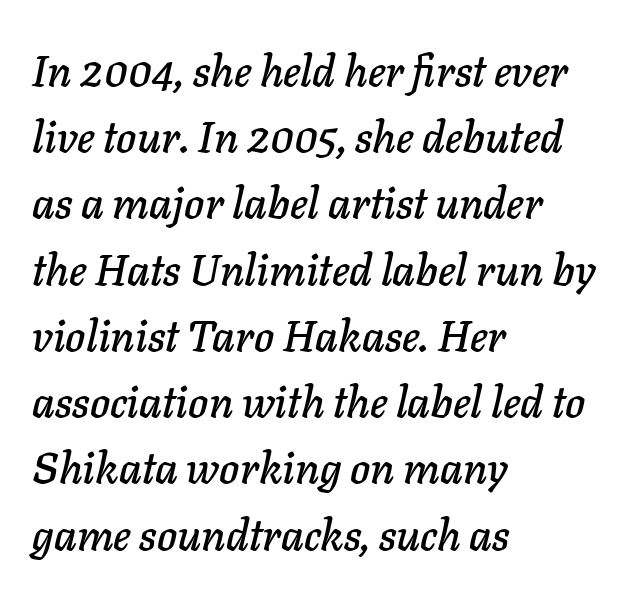
Q: Is the text italic (slanted)? A: Yes, it leans right by about 11 degrees.
Q: Is the text underlined? A: No.
Q: How is the paragraph aligned? A: Left-aligned.
Q: Is the spacing between letters normal or unusually wide? A: Normal.
Q: Is the spacing between lines tight, normal or loose? A: Normal.
Q: Width (condensed, normal, or wide)? A: Normal.
Q: Stroke contrast? A: Low.
Q: x-height? A: Medium.
Q: Monospaced? A: No.
